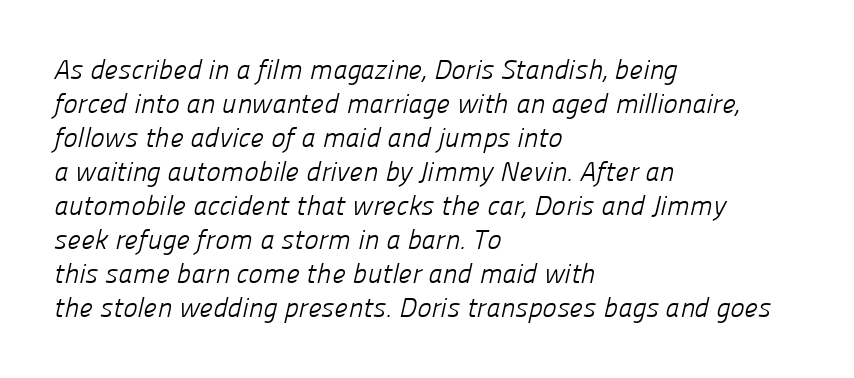
Q: Is the text bold? A: No.
Q: Is the text underlined? A: No.
Q: How is the paragraph aligned? A: Left-aligned.
Q: Is the spacing between letters normal or unusually wide? A: Normal.
Q: Is the spacing between lines tight, normal or loose? A: Normal.
